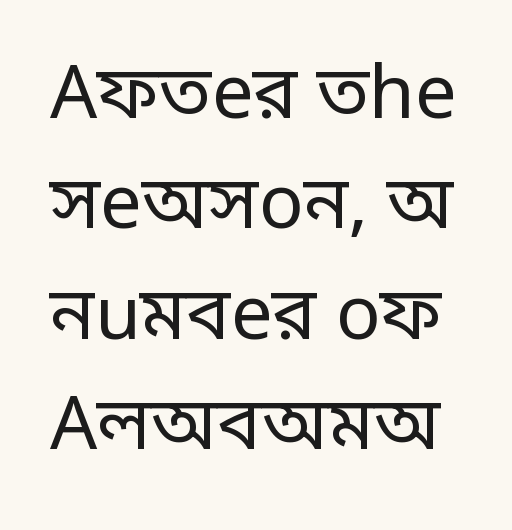
{"serif": "no", "italic": "no", "bold": "no", "weight": "regular", "width": "condensed", "stroke_contrast": "low", "monospaced": "no", "underline": "no", "line_spacing": "normal", "line_spacing_ratio": 1.49, "letter_spacing": "normal", "letter_spacing_em": 0.0, "glyph_px": 74}
